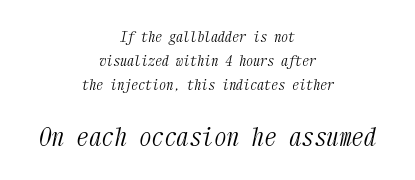
The image shows 25 px text type, italic (leaning right); set centered, line spacing 1.73x, normal letter spacing, not underlined; the second (bottom) block is 1.79x larger.
